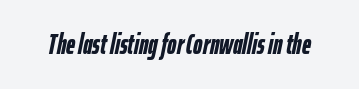
Q: Is the text bold? A: Yes.
Q: Is the text italic (slanted)? A: Yes, it leans right by about 12 degrees.
Q: Is the text underlined? A: No.
Q: Is the spacing between letters normal or unusually wide? A: Normal.
Q: Width (condensed, normal, or wide)? A: Condensed.
Q: Stroke contrast? A: Low.
Q: x-height? A: Medium.
Q: Monospaced? A: No.
